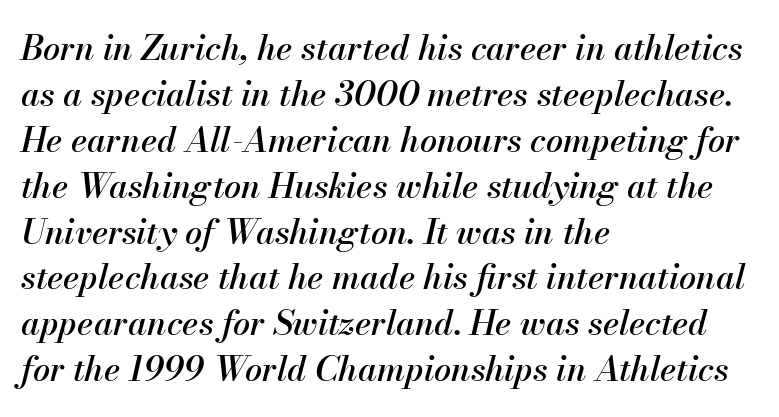
The image shows 34 px text type, italic (leaning right); set left-aligned, normal line spacing (1.35x), normal letter spacing, not underlined; medium stroke contrast and a small x-height.
